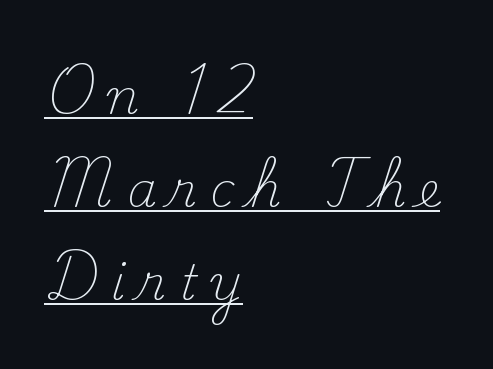
The type is letterspaced generously, with wide tracking. The cut favours lightness, reaching ordinary text weight at its darkest. Quick note: underline on. Whoever set this chose breathing room over compactness in the vertical rhythm.
